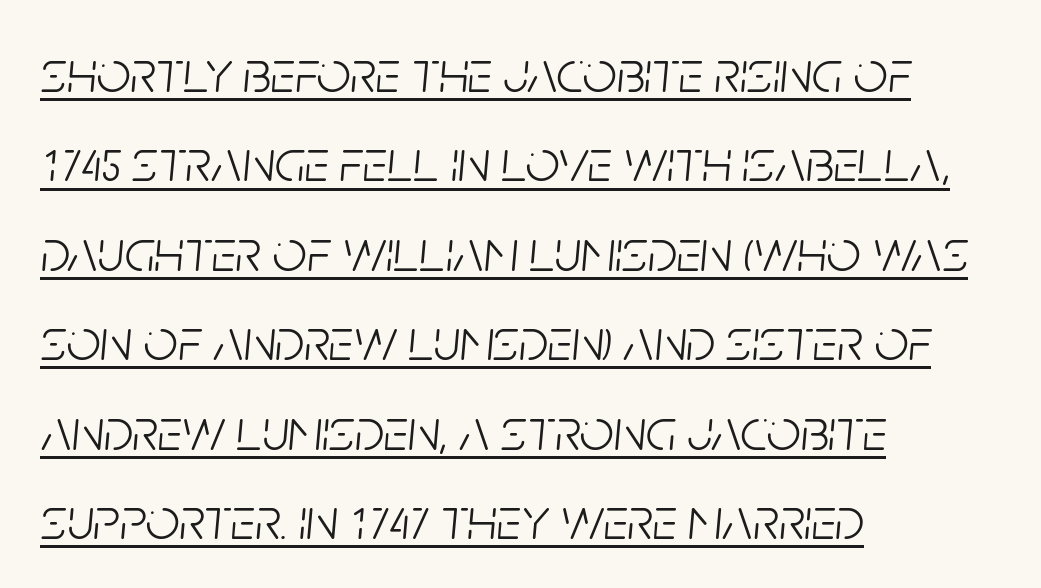
The image shows 60 px light, condensed type, italic (leaning right); set left-aligned, normal line spacing (1.49x), normal letter spacing, underlined; low stroke contrast and a large x-height.
